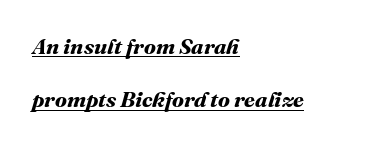
Does the weight exceed regular? Yes, all the way to bold. This sample is left-justified, so line endings fall wherever the words run out. The lettering is marked with a stroke running underneath it. Each new line begins a long way beneath the previous one.
